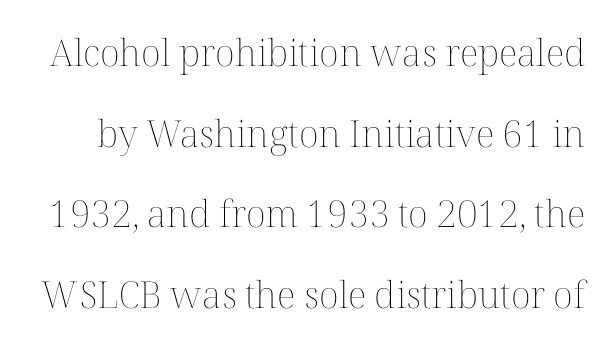
Q: Is the text bold? A: No.
Q: Is the text italic (slanted)? A: No, it is upright.
Q: Is the text underlined? A: No.
Q: Is the spacing between letters normal or unusually wide? A: Normal.
Q: Is the spacing between lines tight, normal or loose? A: Loose.
Q: Width (condensed, normal, or wide)? A: Normal.
Q: Stroke contrast? A: Medium.
Q: x-height? A: Medium.
Q: Monospaced? A: No.
